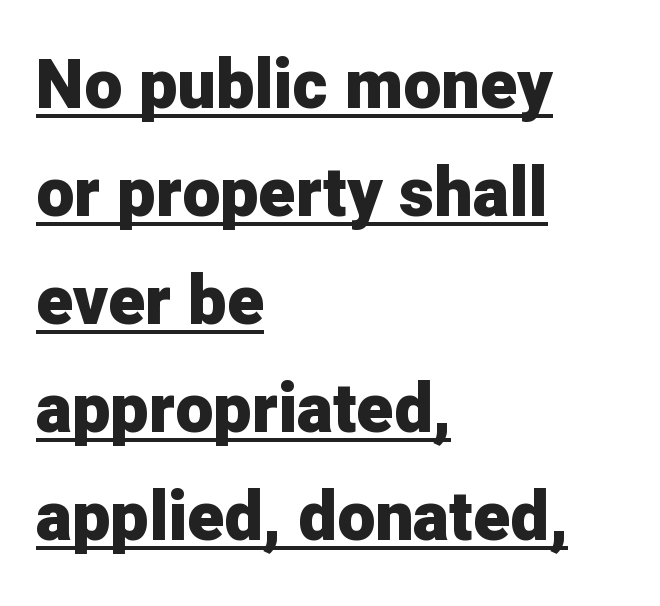
Q: Is the text bold? A: Yes.
Q: Is the text italic (slanted)? A: No, it is upright.
Q: Is the typeface a serif or a sans-serif typeface? A: Sans-serif.
Q: Is the text underlined? A: Yes.
Q: How is the paragraph aligned? A: Left-aligned.
Q: Is the spacing between letters normal or unusually wide? A: Normal.
Q: Is the spacing between lines tight, normal or loose? A: Normal.
Q: Width (condensed, normal, or wide)? A: Normal.
Q: Stroke contrast? A: Low.
Q: x-height? A: Medium.
Q: Monospaced? A: No.
